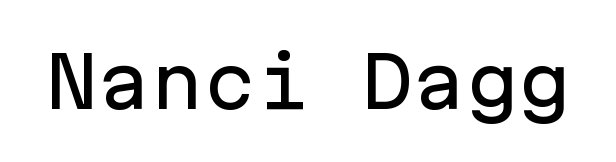
Q: Is the text italic (slanted)? A: No, it is upright.
Q: Is the typeface a serif or a sans-serif typeface? A: Sans-serif.
Q: Is the text underlined? A: No.
Q: Is the spacing between letters normal or unusually wide? A: Normal.
Q: Width (condensed, normal, or wide)? A: Normal.
Q: Stroke contrast? A: Low.
Q: x-height? A: Medium.
Q: Monospaced? A: Yes.
